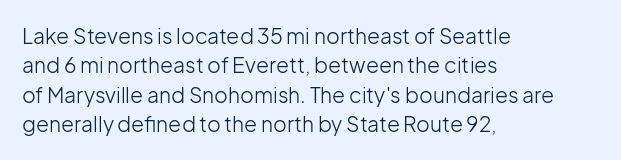
Q: Is the text bold? A: No.
Q: Is the text italic (slanted)? A: No, it is upright.
Q: Is the text underlined? A: No.
Q: How is the paragraph aligned? A: Left-aligned.
Q: Is the spacing between letters normal or unusually wide? A: Normal.
Q: Is the spacing between lines tight, normal or loose? A: Normal.
